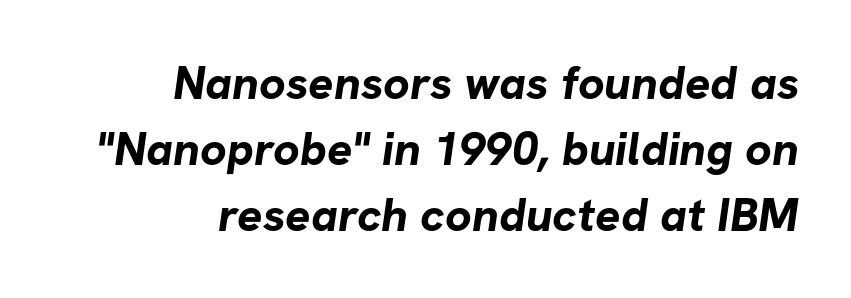
{"serif": "no", "bold": "yes", "weight": "bold", "width": "normal", "stroke_contrast": "low", "x_height": "medium", "monospaced": "no", "underline": "no", "align": "right", "line_spacing": "normal", "line_spacing_ratio": 1.4, "letter_spacing": "normal", "letter_spacing_em": 0.0, "glyph_px": 47}
